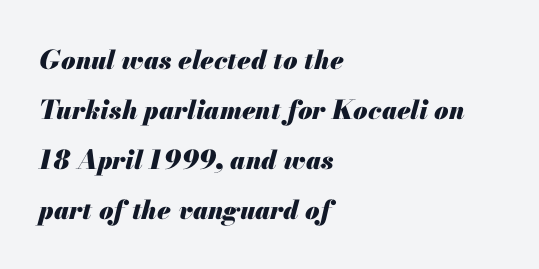
Q: Is the text bold? A: Yes.
Q: Is the text italic (slanted)? A: Yes, it leans right by about 13 degrees.
Q: Is the text underlined? A: No.
Q: How is the paragraph aligned? A: Left-aligned.
Q: Is the spacing between letters normal or unusually wide? A: Normal.
Q: Is the spacing between lines tight, normal or loose? A: Loose.
